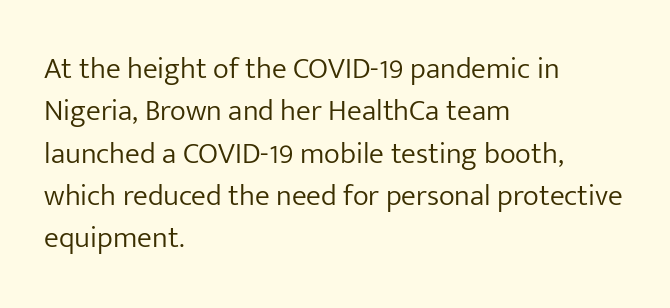
The image shows 30 px light sans-serif type, upright; set left-aligned, normal line spacing (1.41x), normal letter spacing, not underlined; low stroke contrast and a medium x-height.
